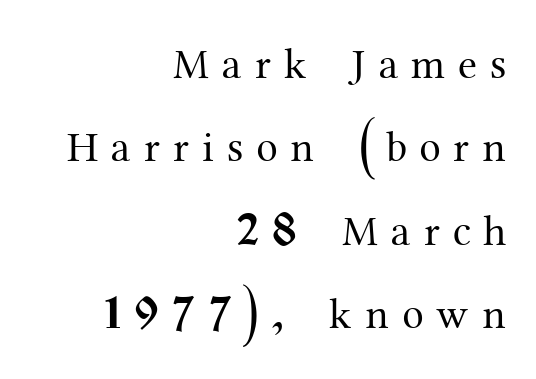
Q: Is the text bold? A: No.
Q: Is the text italic (slanted)? A: No, it is upright.
Q: Is the typeface a serif or a sans-serif typeface? A: Serif.
Q: Is the text underlined? A: No.
Q: How is the paragraph aligned? A: Right-aligned.
Q: Is the spacing between letters normal or unusually wide? A: Unusually wide.
Q: Is the spacing between lines tight, normal or loose? A: Loose.
Q: Width (condensed, normal, or wide)? A: Normal.
Q: Stroke contrast? A: Medium.
Q: x-height? A: Medium.
Q: Monospaced? A: No.
